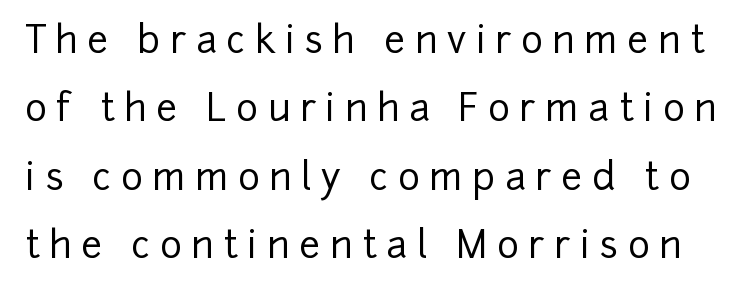
Q: Is the text italic (slanted)? A: No, it is upright.
Q: Is the typeface a serif or a sans-serif typeface? A: Sans-serif.
Q: Is the text underlined? A: No.
Q: Is the spacing between letters normal or unusually wide? A: Unusually wide.
Q: Width (condensed, normal, or wide)? A: Normal.
Q: Stroke contrast? A: Low.
Q: x-height? A: Medium.
Q: Monospaced? A: No.
